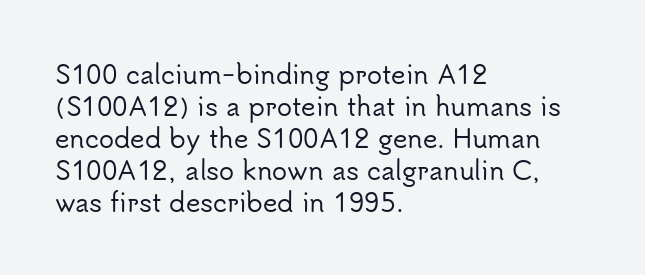
The image shows 25 px text type, upright; set left-aligned, normal line spacing (1.28x), normal letter spacing, not underlined.
